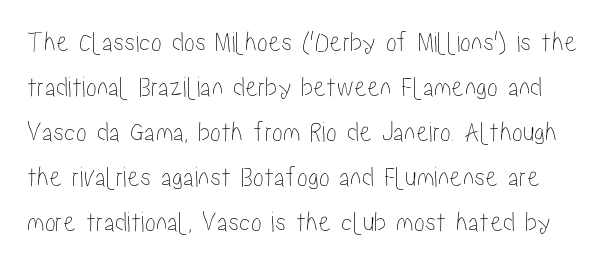
The image shows 29 px condensed type, upright; set normal line spacing (1.55x), normal letter spacing, not underlined; low stroke contrast and a medium x-height.
